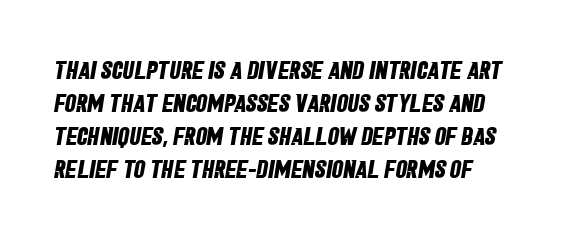
The image shows 25 px bold type; set normal line spacing (1.32x), normal letter spacing, not underlined.
